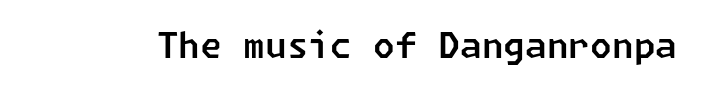
{"serif": "no", "width": "normal", "stroke_contrast": "low", "x_height": "medium", "underline": "no", "letter_spacing": "normal", "letter_spacing_em": 0.0, "glyph_px": 35}
